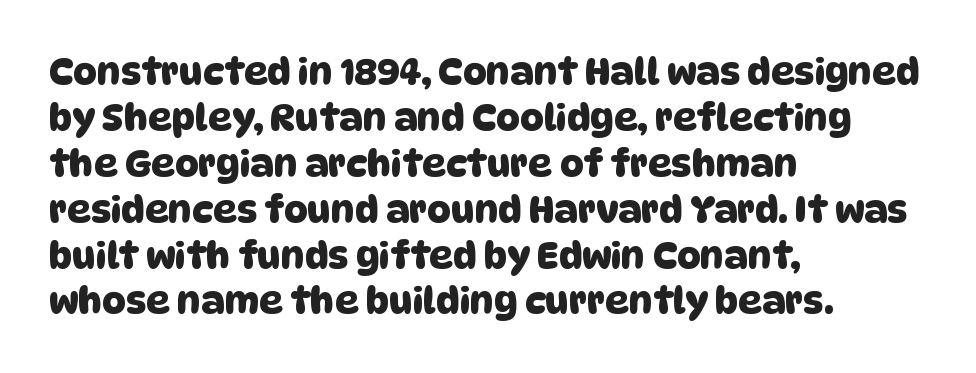
Q: Is the typeface a serif or a sans-serif typeface? A: Sans-serif.
Q: Is the text underlined? A: No.
Q: How is the paragraph aligned? A: Left-aligned.
Q: Is the spacing between letters normal or unusually wide? A: Normal.
Q: Width (condensed, normal, or wide)? A: Normal.
Q: Stroke contrast? A: Low.
Q: x-height? A: Large.
Q: Monospaced? A: No.
